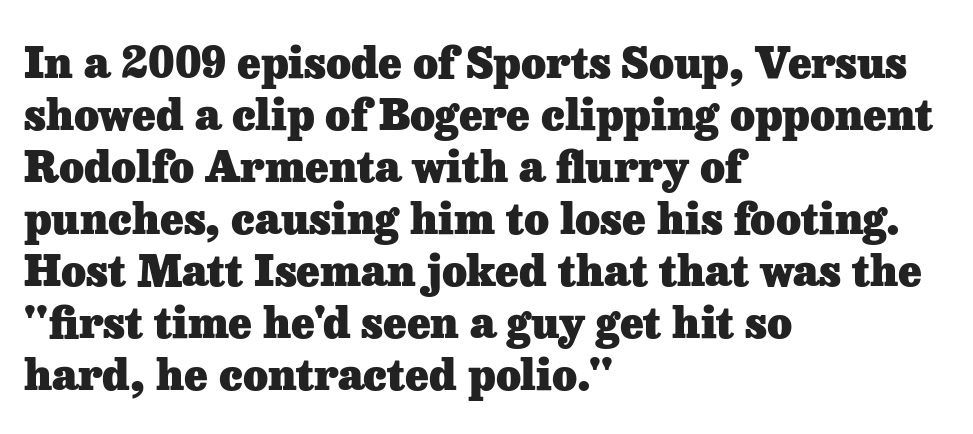
These words are printed bold, with thick strokes throughout. The specimen reads as upright at a glance. The strip under each line holds only bare page. These lines stack with their left ends in a neat column. This sample has the flowing, uneven cadence of proportional lettering. Letterform terminals end in serifs throughout the passage.
